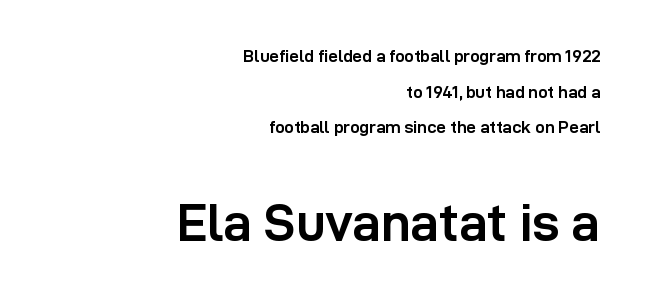
{"serif": "no", "italic": "no", "bold": "yes", "weight": "semibold", "width": "normal", "stroke_contrast": "low", "x_height": "medium", "monospaced": "no", "underline": "no", "align": "right", "line_spacing": "loose", "line_spacing_ratio": 2.09, "letter_spacing": "normal", "letter_spacing_em": 0.0, "larger_block": "second", "size_ratio": 3.06, "glyph_px": 52}
